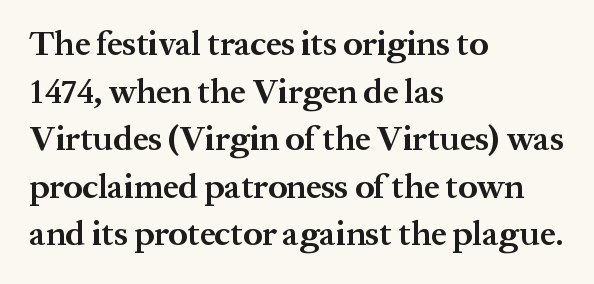
Notice how thick the strokes are: this is what a full bold looks like. Spacing verdict: proportional, widths tailored to each character. To sum up the face: it has serifs. The specimen omits any rule beneath the text block's lines.
